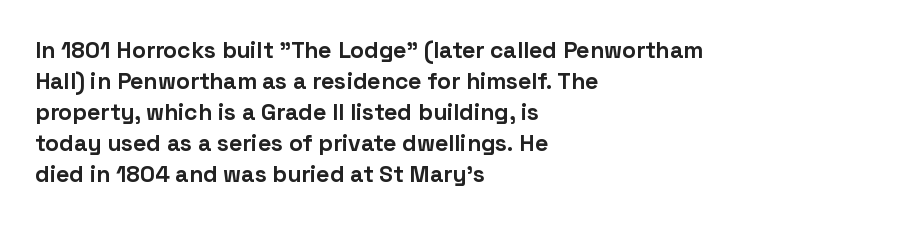
{"italic": "no", "bold": "yes", "underline": "no", "align": "left", "line_spacing": "normal", "line_spacing_ratio": 1.35, "letter_spacing": "normal", "letter_spacing_em": 0.0, "glyph_px": 23}
